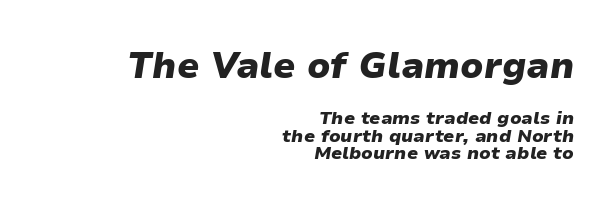
The image shows 36 px heavy type, italic (leaning right); set right-aligned, tight line spacing (0.98x), normal letter spacing, not underlined; the first (top) block is 2.0x larger; low stroke contrast and a medium x-height.
